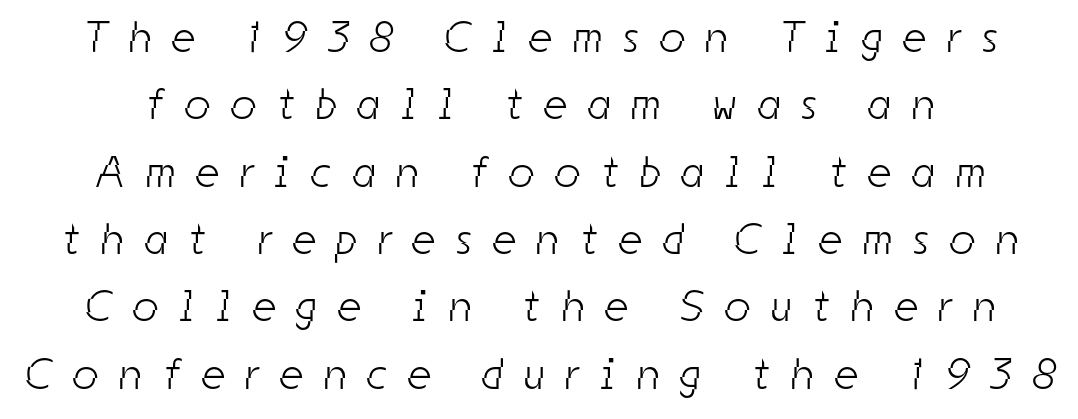
Character widths vary here, with narrow letters taking less room than wide ones. Each stroke keeps to a modest, everyday thickness or less. Serifs: no, the terminals of the letterforms are clean. One glance says typical: line gaps are just what's usual. Someone cranked the tracking dial way up on this one.
